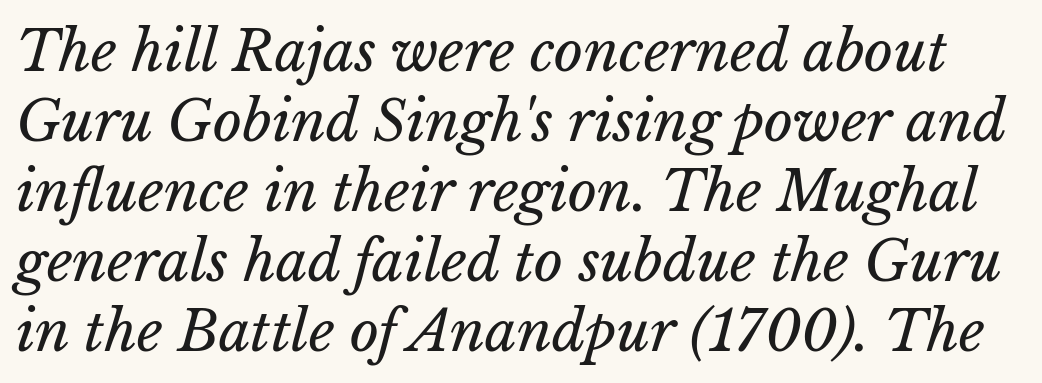
The image shows 56 px regular-weight type; set normal line spacing (1.25x), normal letter spacing, not underlined; low stroke contrast and a medium x-height.
